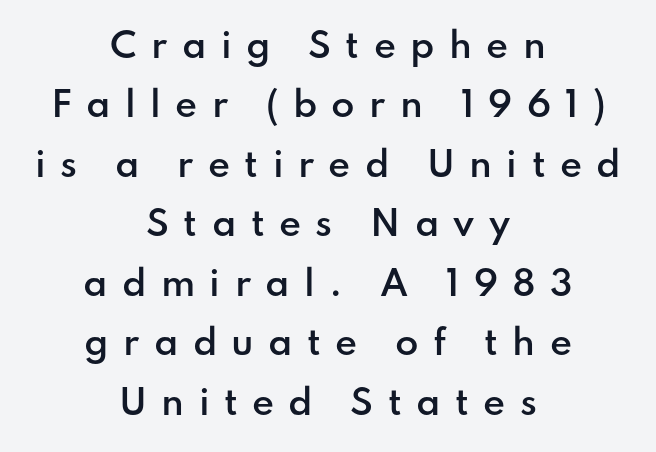
Q: Is the text bold? A: Semi-bold.
Q: Is the text italic (slanted)? A: No, it is upright.
Q: Is the typeface a serif or a sans-serif typeface? A: Sans-serif.
Q: Is the text underlined? A: No.
Q: How is the paragraph aligned? A: Centered.
Q: Is the spacing between letters normal or unusually wide? A: Unusually wide.
Q: Width (condensed, normal, or wide)? A: Normal.
Q: Stroke contrast? A: Low.
Q: x-height? A: Small.
Q: Monospaced? A: No.
